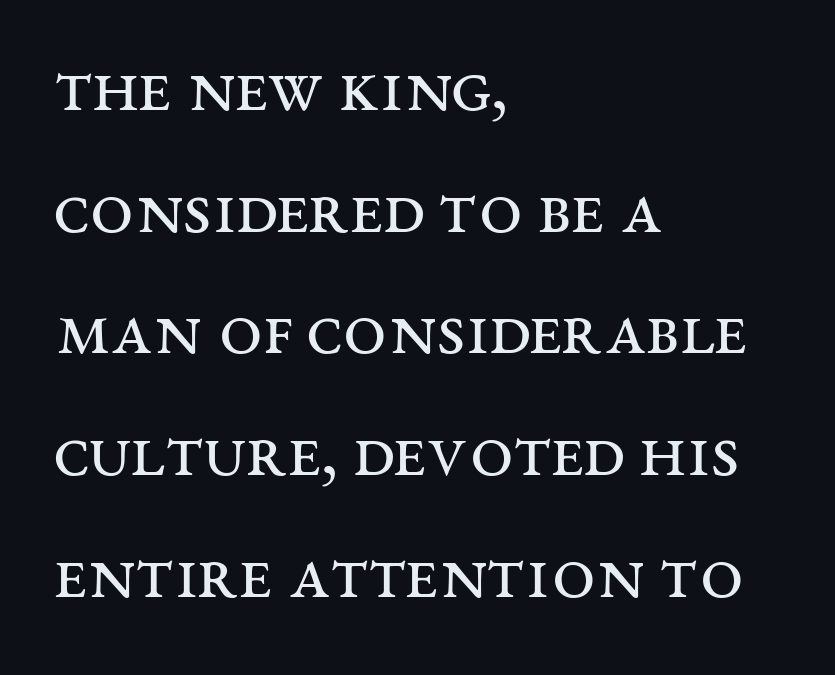
Q: Is the text bold? A: No.
Q: Is the text italic (slanted)? A: No, it is upright.
Q: Is the typeface a serif or a sans-serif typeface? A: Serif.
Q: Is the text underlined? A: No.
Q: How is the paragraph aligned? A: Left-aligned.
Q: Is the spacing between letters normal or unusually wide? A: Normal.
Q: Is the spacing between lines tight, normal or loose? A: Normal.
Q: Width (condensed, normal, or wide)? A: Wide.
Q: Stroke contrast? A: Medium.
Q: x-height? A: Large.
Q: Monospaced? A: No.
